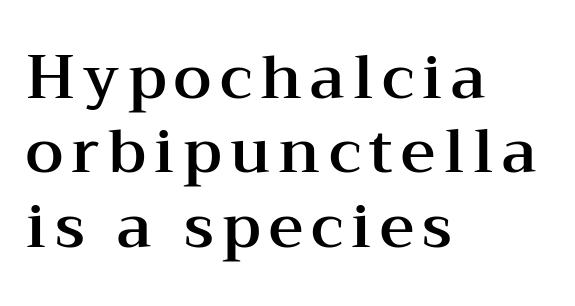
The image shows 60 px wide serif type, upright; set left-aligned, line spacing 1.24x, not underlined; medium stroke contrast and a medium x-height.
